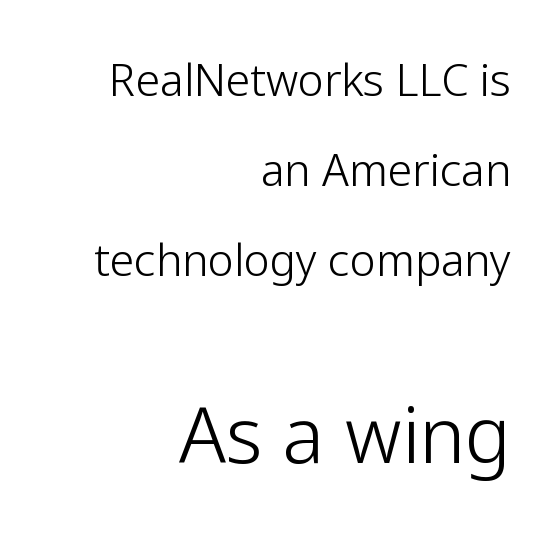
{"serif": "no", "italic": "no", "bold": "no", "weight": "light", "width": "normal", "stroke_contrast": "low", "x_height": "medium", "monospaced": "no", "underline": "no", "align": "right", "line_spacing": "loose", "line_spacing_ratio": 2.04, "letter_spacing": "normal", "letter_spacing_em": 0.0, "larger_block": "second", "size_ratio": 1.75, "glyph_px": 77}
